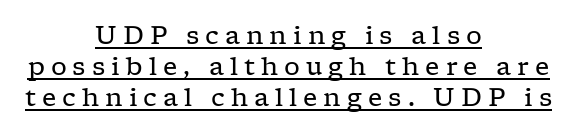
Q: Is the text bold? A: No.
Q: Is the text italic (slanted)? A: No, it is upright.
Q: Is the text underlined? A: Yes.
Q: How is the paragraph aligned? A: Centered.
Q: Is the spacing between letters normal or unusually wide? A: Unusually wide.
Q: Is the spacing between lines tight, normal or loose? A: Normal.
